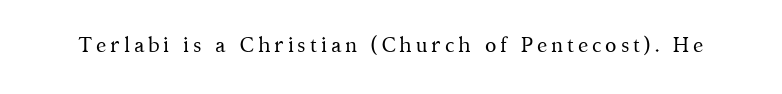
Nope, not italic — everything's standing straight. Weight: regular or lighter. This rendering features lettering with no underline.
